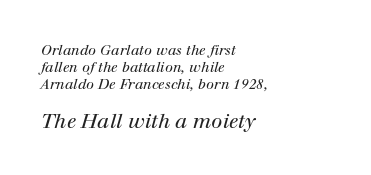
Q: Is the text bold? A: No.
Q: Is the text italic (slanted)? A: Yes, it leans right by about 12 degrees.
Q: Is the text underlined? A: No.
Q: How is the paragraph aligned? A: Left-aligned.
Q: Is the spacing between letters normal or unusually wide? A: Normal.
Q: Which block of text is set in a larger size, the first (top) or the second (bottom)? A: The second (bottom) one.
